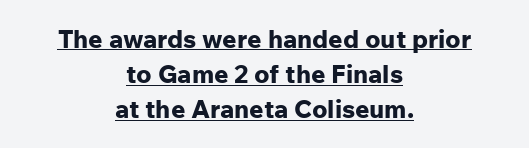
The image shows 25 px bold type, upright; set centered, normal line spacing (1.41x), normal letter spacing, underlined.
